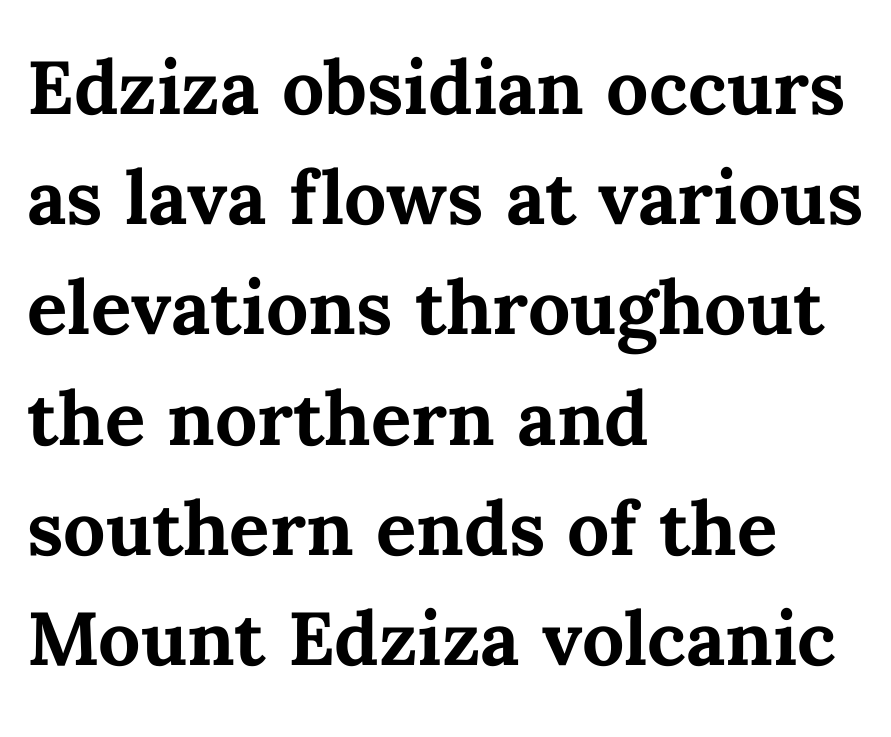
{"italic": "no", "bold": "yes", "weight": "bold", "width": "normal", "stroke_contrast": "medium", "x_height": "medium", "monospaced": "no", "underline": "no", "align": "left", "line_spacing": "normal", "line_spacing_ratio": 1.47, "letter_spacing": "normal", "letter_spacing_em": 0.0, "glyph_px": 75}
